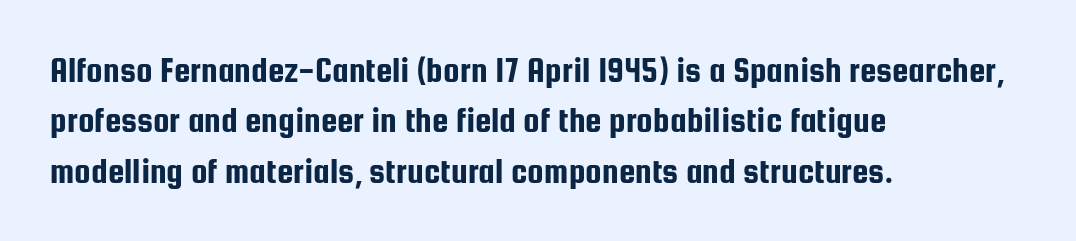
The image shows 37 px condensed sans-serif type, upright; set left-aligned, normal line spacing (1.36x), normal letter spacing, not underlined; low stroke contrast and a medium x-height.
